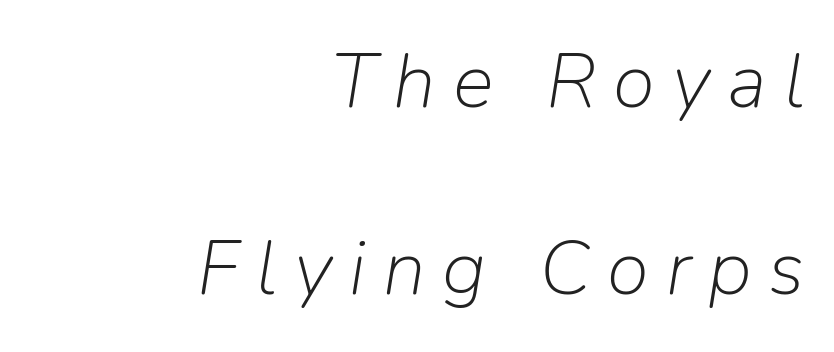
{"italic": "yes", "lean": "right", "slant_degrees": 9, "bold": "no", "weight": "light", "width": "normal", "stroke_contrast": "low", "x_height": "medium", "monospaced": "no", "underline": "no", "align": "right", "line_spacing": "loose", "line_spacing_ratio": 2.43, "letter_spacing": "wide", "letter_spacing_em": 0.22, "glyph_px": 77}
